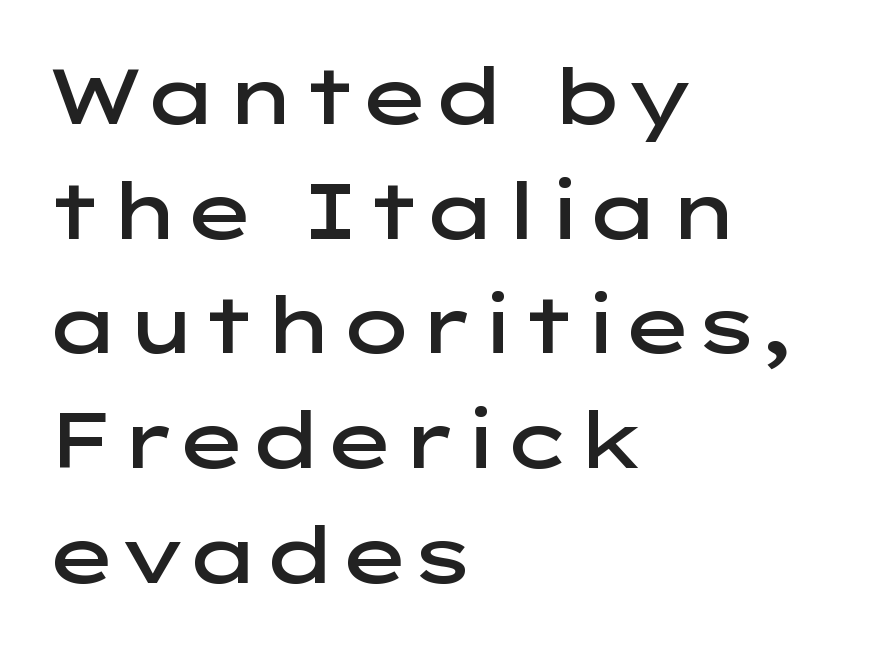
Q: Is the text bold? A: Semi-bold.
Q: Is the text italic (slanted)? A: No, it is upright.
Q: Is the typeface a serif or a sans-serif typeface? A: Sans-serif.
Q: Is the text underlined? A: No.
Q: How is the paragraph aligned? A: Left-aligned.
Q: Is the spacing between letters normal or unusually wide? A: Normal.
Q: Is the spacing between lines tight, normal or loose? A: Normal.
Q: Width (condensed, normal, or wide)? A: Wide.
Q: Stroke contrast? A: Low.
Q: x-height? A: Medium.
Q: Monospaced? A: No.
